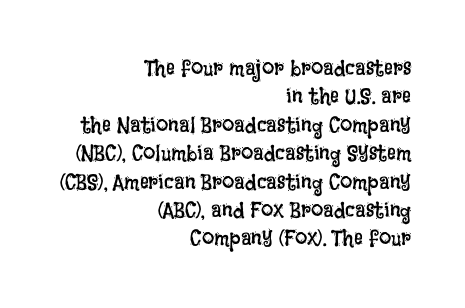
Q: Is the text bold? A: No.
Q: Is the text italic (slanted)? A: No, it is upright.
Q: Is the text underlined? A: No.
Q: How is the paragraph aligned? A: Right-aligned.
Q: Is the spacing between letters normal or unusually wide? A: Normal.
Q: Is the spacing between lines tight, normal or loose? A: Normal.
